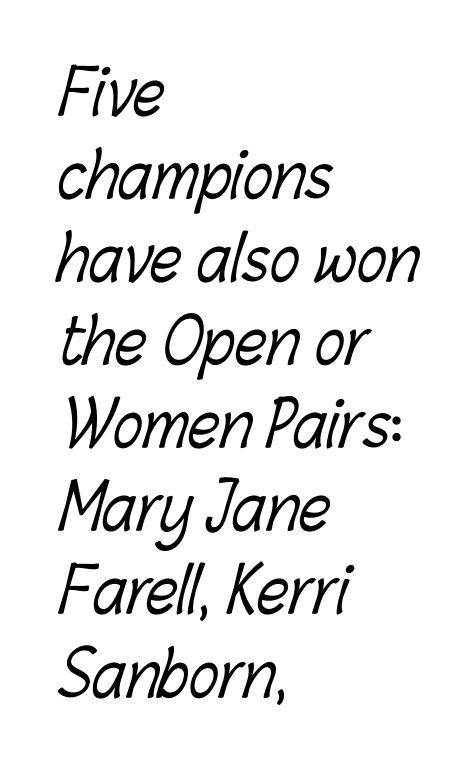
{"bold": "no", "weight": "light", "width": "condensed", "stroke_contrast": "low", "x_height": "medium", "monospaced": "no", "underline": "no", "align": "left", "line_spacing": "normal", "line_spacing_ratio": 1.34, "letter_spacing": "normal", "letter_spacing_em": 0.0, "glyph_px": 62}
